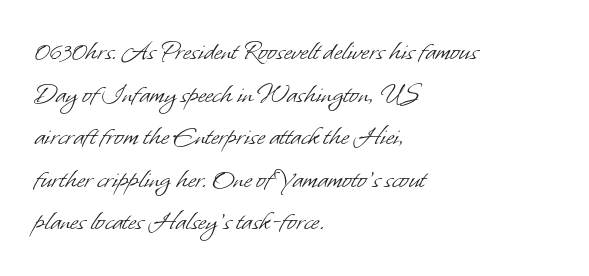
Q: Is the text bold? A: No.
Q: Is the typeface a serif or a sans-serif typeface? A: Sans-serif.
Q: Is the text underlined? A: No.
Q: How is the paragraph aligned? A: Left-aligned.
Q: Is the spacing between letters normal or unusually wide? A: Normal.
Q: Is the spacing between lines tight, normal or loose? A: Normal.
Q: Width (condensed, normal, or wide)? A: Normal.
Q: Stroke contrast? A: Low.
Q: x-height? A: Small.
Q: Monospaced? A: No.
